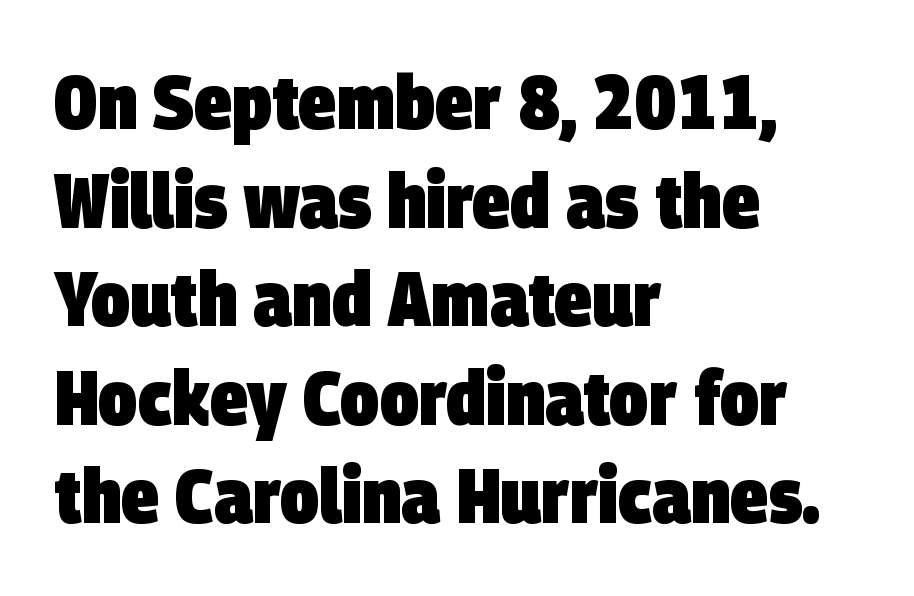
Q: Is the text bold? A: Yes.
Q: Is the typeface a serif or a sans-serif typeface? A: Sans-serif.
Q: Is the text underlined? A: No.
Q: How is the paragraph aligned? A: Left-aligned.
Q: Is the spacing between letters normal or unusually wide? A: Normal.
Q: Is the spacing between lines tight, normal or loose? A: Normal.
Q: Width (condensed, normal, or wide)? A: Condensed.
Q: Stroke contrast? A: Low.
Q: x-height? A: Large.
Q: Monospaced? A: No.
